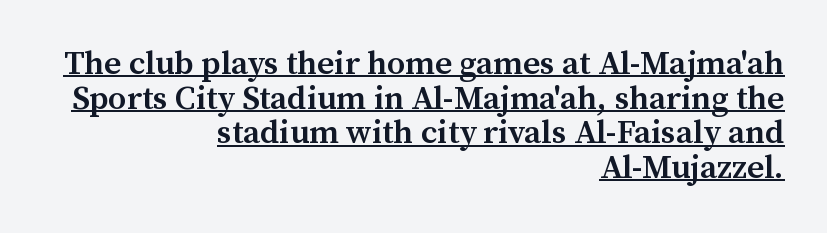
Q: Is the text bold? A: Semi-bold.
Q: Is the text italic (slanted)? A: No, it is upright.
Q: Is the typeface a serif or a sans-serif typeface? A: Serif.
Q: Is the text underlined? A: Yes.
Q: How is the paragraph aligned? A: Right-aligned.
Q: Is the spacing between letters normal or unusually wide? A: Normal.
Q: Is the spacing between lines tight, normal or loose? A: Tight.
Q: Width (condensed, normal, or wide)? A: Normal.
Q: Stroke contrast? A: Medium.
Q: x-height? A: Medium.
Q: Monospaced? A: No.
